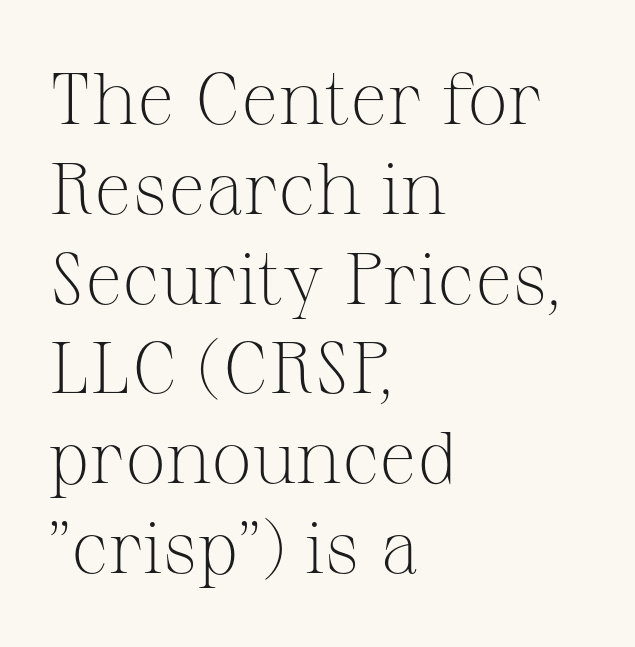
{"serif": "yes", "italic": "no", "bold": "no", "weight": "light", "width": "normal", "stroke_contrast": "medium", "x_height": "medium", "monospaced": "no", "underline": "no", "align": "left", "line_spacing_ratio": 1.23, "letter_spacing": "normal", "letter_spacing_em": 0.0, "glyph_px": 73}
